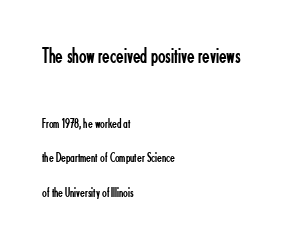
The image shows 22 px text type, upright; set left-aligned, loose line spacing (2.46x), normal letter spacing, not underlined; the first (top) block is 1.57x larger.
